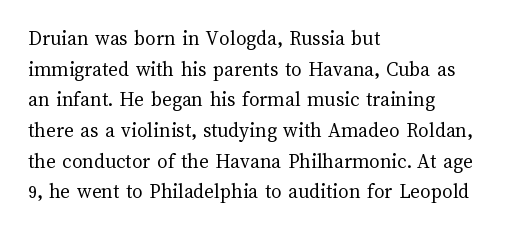
{"italic": "no", "bold": "no", "underline": "no", "align": "left", "line_spacing": "normal", "line_spacing_ratio": 1.46, "letter_spacing": "normal", "letter_spacing_em": 0.0, "glyph_px": 21}
